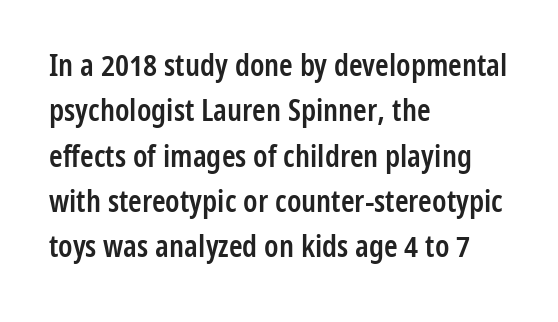
Q: Is the text bold? A: Semi-bold.
Q: Is the text italic (slanted)? A: No, it is upright.
Q: Is the typeface a serif or a sans-serif typeface? A: Sans-serif.
Q: Is the text underlined? A: No.
Q: How is the paragraph aligned? A: Left-aligned.
Q: Is the spacing between letters normal or unusually wide? A: Normal.
Q: Is the spacing between lines tight, normal or loose? A: Normal.
Q: Width (condensed, normal, or wide)? A: Condensed.
Q: Stroke contrast? A: Low.
Q: x-height? A: Medium.
Q: Monospaced? A: No.
